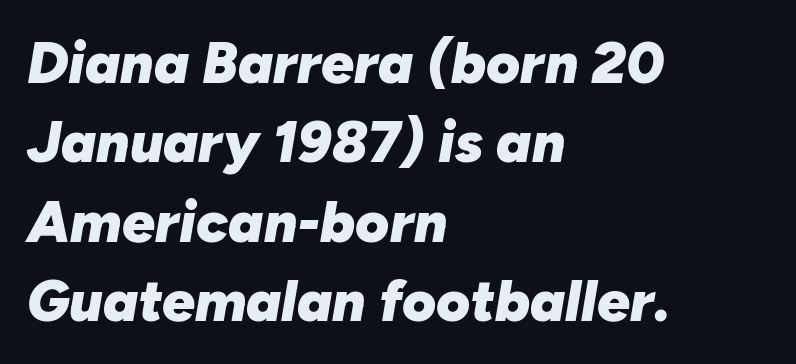
{"italic": "yes", "lean": "right", "slant_degrees": 10, "bold": "yes", "weight": "heavy", "width": "normal", "stroke_contrast": "low", "x_height": "medium", "monospaced": "no", "underline": "no", "align": "left", "line_spacing": "normal", "line_spacing_ratio": 1.37, "letter_spacing": "normal", "letter_spacing_em": 0.0, "glyph_px": 58}
